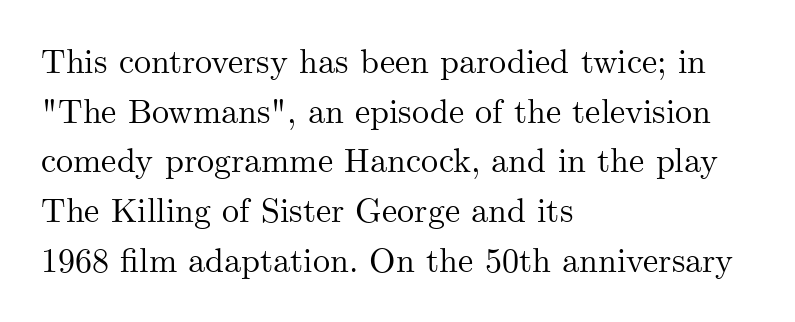
Q: Is the text italic (slanted)? A: No, it is upright.
Q: Is the typeface a serif or a sans-serif typeface? A: Serif.
Q: Is the text underlined? A: No.
Q: How is the paragraph aligned? A: Left-aligned.
Q: Is the spacing between letters normal or unusually wide? A: Normal.
Q: Is the spacing between lines tight, normal or loose? A: Normal.
Q: Width (condensed, normal, or wide)? A: Normal.
Q: Stroke contrast? A: Medium.
Q: x-height? A: Small.
Q: Monospaced? A: No.
